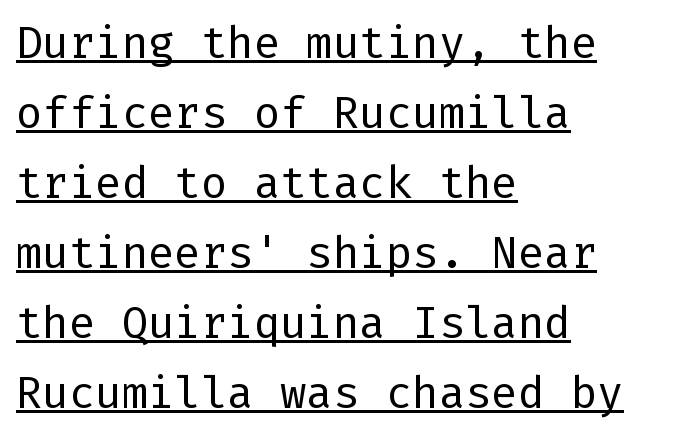
The image shows 44 px regular-weight sans-serif type, upright; set left-aligned, normal line spacing (1.59x), normal letter spacing, underlined; low stroke contrast and a medium x-height.
